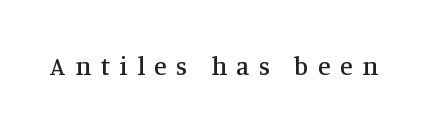
The image shows 26 px text type, upright; set unusually wide letter spacing (+0.36 em), not underlined.
